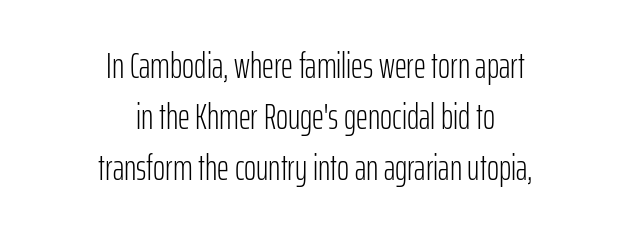
The image shows 37 px light, condensed sans-serif type, upright; set centered, normal line spacing (1.38x), normal letter spacing, not underlined; low stroke contrast and a medium x-height.
